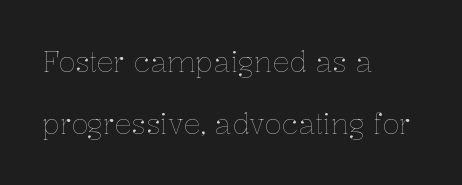
{"italic": "no", "bold": "no", "weight": "thin", "width": "normal", "stroke_contrast": "low", "x_height": "medium", "monospaced": "no", "underline": "no", "align": "left", "line_spacing": "loose", "line_spacing_ratio": 2.2, "letter_spacing": "normal", "letter_spacing_em": 0.0, "glyph_px": 28}
